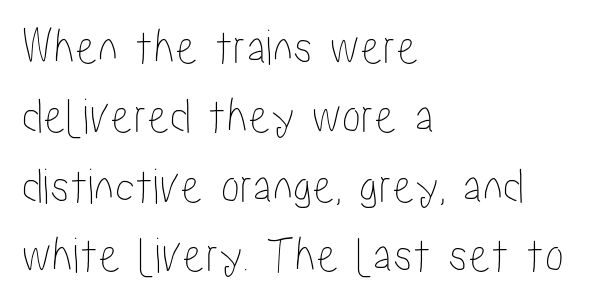
Q: Is the text italic (slanted)? A: No, it is upright.
Q: Is the text underlined? A: No.
Q: How is the paragraph aligned? A: Left-aligned.
Q: Is the spacing between letters normal or unusually wide? A: Normal.
Q: Is the spacing between lines tight, normal or loose? A: Normal.
Q: Width (condensed, normal, or wide)? A: Condensed.
Q: Stroke contrast? A: Low.
Q: x-height? A: Medium.
Q: Monospaced? A: No.
